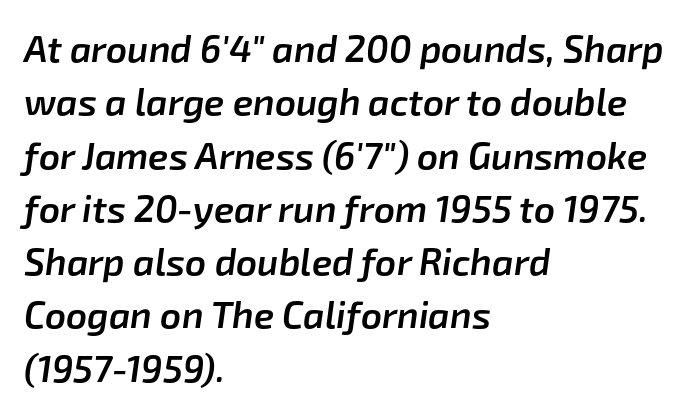
{"italic": "yes", "lean": "right", "slant_degrees": 8, "bold": "semi", "weight": "semibold", "width": "normal", "stroke_contrast": "low", "x_height": "medium", "monospaced": "no", "underline": "no", "align": "left", "line_spacing": "normal", "line_spacing_ratio": 1.44, "letter_spacing": "normal", "letter_spacing_em": 0.0, "glyph_px": 37}
